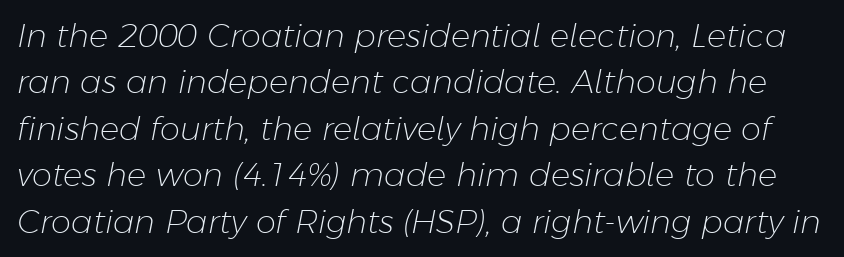
Q: Is the text bold? A: No.
Q: Is the text italic (slanted)? A: Yes, it leans right by about 11 degrees.
Q: Is the text underlined? A: No.
Q: Is the spacing between letters normal or unusually wide? A: Normal.
Q: Is the spacing between lines tight, normal or loose? A: Normal.
Q: Width (condensed, normal, or wide)? A: Normal.
Q: Stroke contrast? A: Low.
Q: x-height? A: Medium.
Q: Monospaced? A: No.
